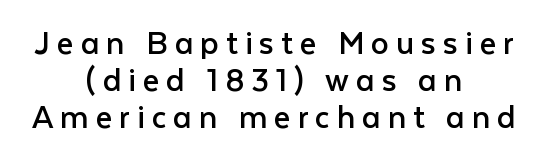
No italicization has been applied; the sample stays upright. Quick note: underline off. Alignment: centered. Heaviness? Minimal to ordinary, like unemphasized prose.
